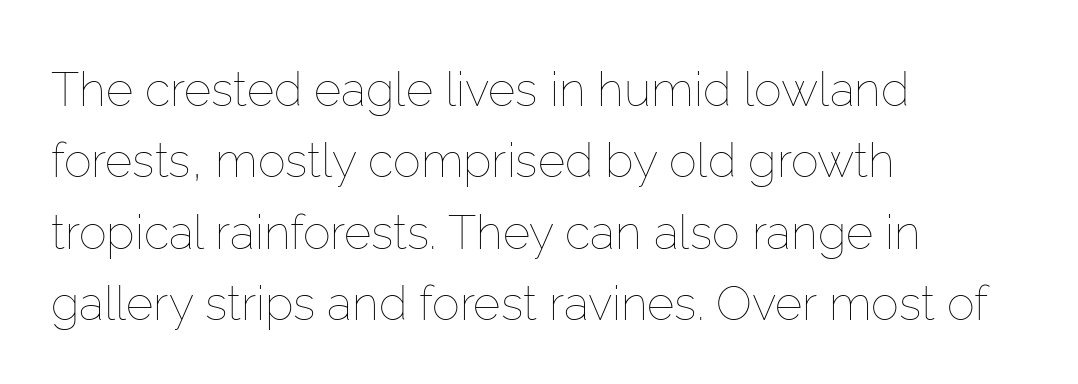
Q: Is the text bold? A: No.
Q: Is the text italic (slanted)? A: No, it is upright.
Q: Is the text underlined? A: No.
Q: How is the paragraph aligned? A: Left-aligned.
Q: Is the spacing between letters normal or unusually wide? A: Normal.
Q: Is the spacing between lines tight, normal or loose? A: Normal.
Q: Width (condensed, normal, or wide)? A: Normal.
Q: Stroke contrast? A: Low.
Q: x-height? A: Medium.
Q: Monospaced? A: No.
